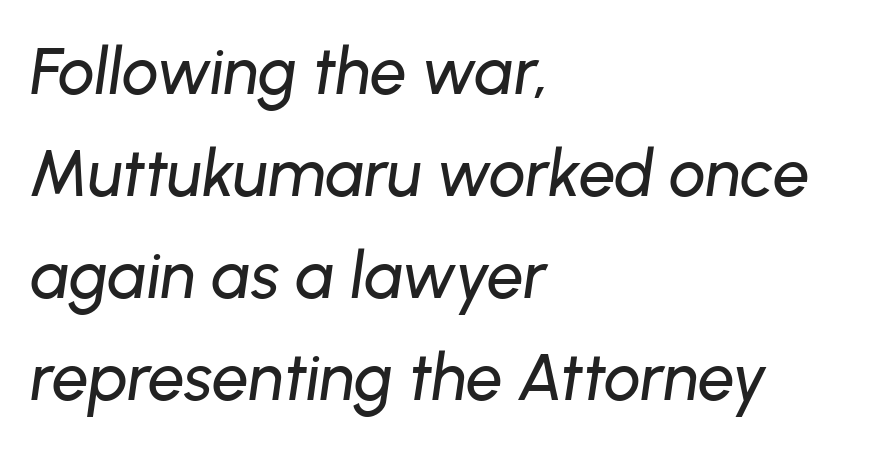
The image shows 65 px text type, italic (leaning right); set left-aligned, normal line spacing (1.57x), normal letter spacing, not underlined; low stroke contrast and a medium x-height.
